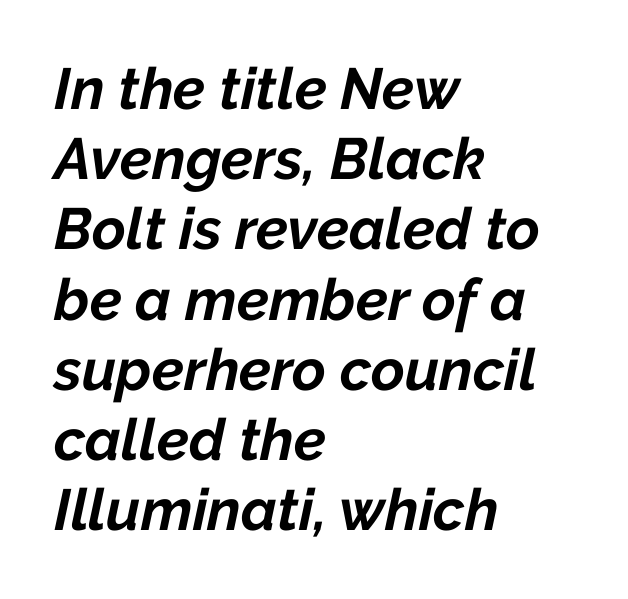
Each letter keeps its own natural width here, so spacing adapts to shape. Underlining? Definitely not there. Set as a true bold cut, around the 700 mark. Notice how the passage keeps a crisp vertical edge on the left only. Does the lettering tilt? It does — this is italic. Look at the tracking — it's just the regular setting, nothing added.
